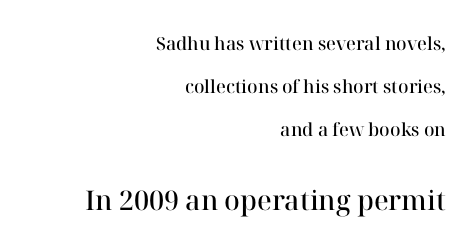
The image shows 27 px text type, upright; set right-aligned, loose line spacing (2.39x), normal letter spacing, not underlined; the second (bottom) block is 1.5x larger.
